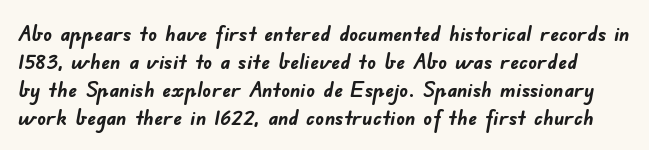
Baseline-to-baseline distance is the conventional proportion of letter height. The letterforms sit shoulder to shoulder at normal distance. Strokes here are thick enough to call this a true bold. Only glyphs here, with clear space below each row.
